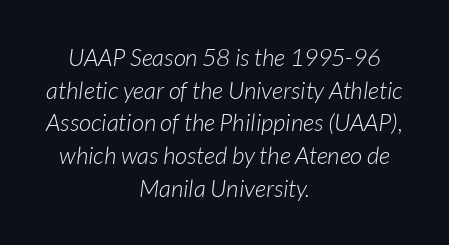
Q: Is the text bold? A: No.
Q: Is the text italic (slanted)? A: Yes, it leans right by about 7 degrees.
Q: Is the text underlined? A: No.
Q: How is the paragraph aligned? A: Centered.
Q: Is the spacing between letters normal or unusually wide? A: Normal.
Q: Is the spacing between lines tight, normal or loose? A: Normal.
